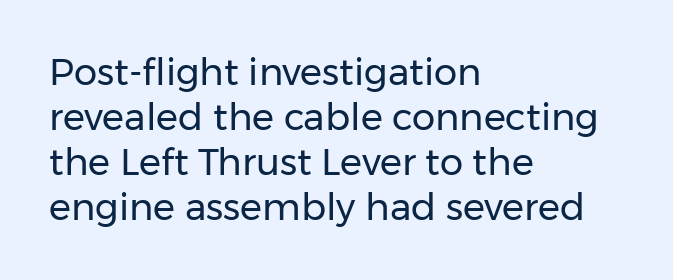
Q: Is the text bold? A: No.
Q: Is the text italic (slanted)? A: No, it is upright.
Q: Is the typeface a serif or a sans-serif typeface? A: Sans-serif.
Q: Is the text underlined? A: No.
Q: How is the paragraph aligned? A: Left-aligned.
Q: Is the spacing between letters normal or unusually wide? A: Normal.
Q: Width (condensed, normal, or wide)? A: Normal.
Q: Stroke contrast? A: Low.
Q: x-height? A: Medium.
Q: Monospaced? A: No.
